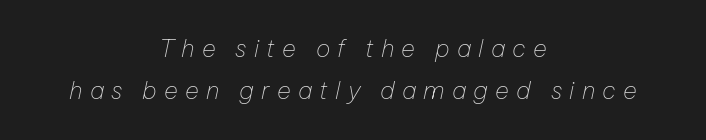
The image shows 24 px text type, italic (leaning right); set centered, line spacing 1.76x, unusually wide letter spacing (+0.3 em), not underlined.
